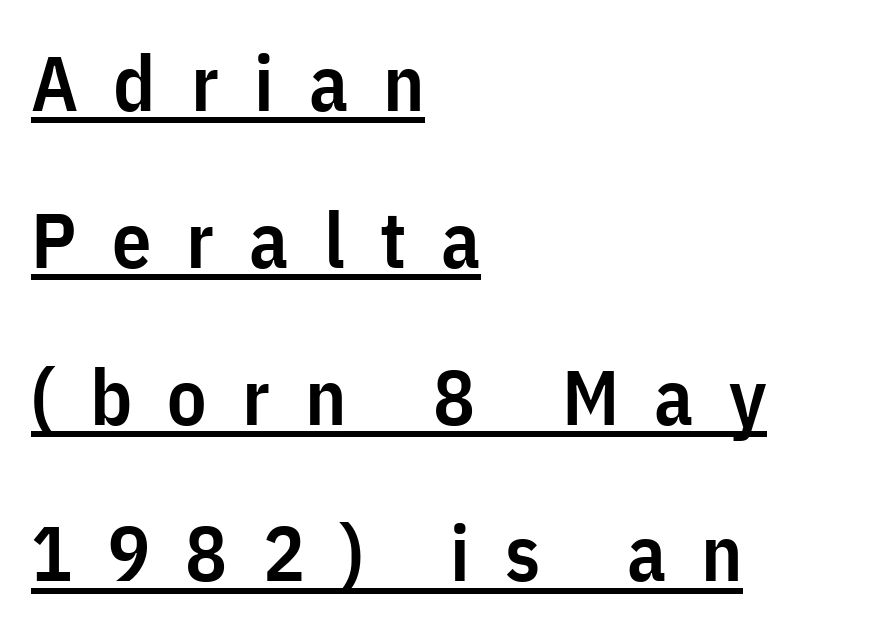
Q: Is the text bold? A: Semi-bold.
Q: Is the text italic (slanted)? A: No, it is upright.
Q: Is the typeface a serif or a sans-serif typeface? A: Sans-serif.
Q: Is the text underlined? A: Yes.
Q: How is the paragraph aligned? A: Left-aligned.
Q: Is the spacing between letters normal or unusually wide? A: Unusually wide.
Q: Is the spacing between lines tight, normal or loose? A: Loose.
Q: Width (condensed, normal, or wide)? A: Condensed.
Q: Stroke contrast? A: Low.
Q: x-height? A: Medium.
Q: Monospaced? A: No.
